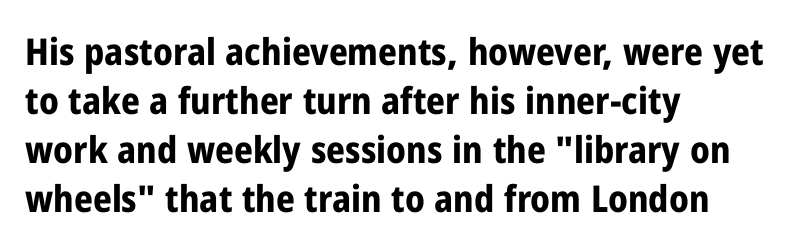
The image shows 37 px bold, condensed sans-serif type, upright; set left-aligned, normal line spacing (1.32x), normal letter spacing, not underlined; low stroke contrast and a medium x-height.
